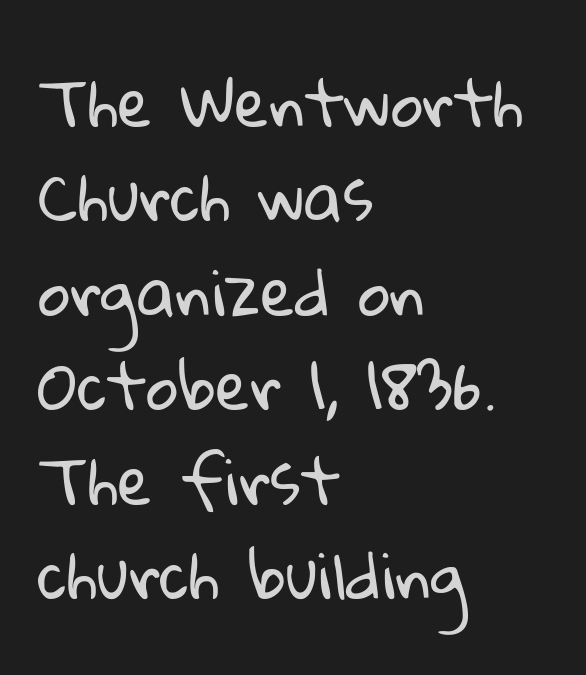
{"serif": "no", "bold": "no", "weight": "regular", "width": "normal", "stroke_contrast": "low", "x_height": "medium", "monospaced": "no", "underline": "no", "align": "left", "line_spacing": "normal", "line_spacing_ratio": 1.5, "letter_spacing": "normal", "letter_spacing_em": 0.0, "glyph_px": 63}
